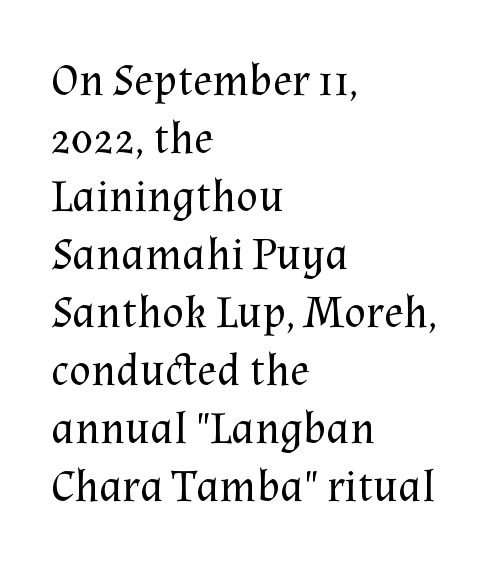
Q: Is the text bold? A: No.
Q: Is the text italic (slanted)? A: No, it is upright.
Q: Is the text underlined? A: No.
Q: How is the paragraph aligned? A: Left-aligned.
Q: Is the spacing between letters normal or unusually wide? A: Normal.
Q: Is the spacing between lines tight, normal or loose? A: Normal.
Q: Width (condensed, normal, or wide)? A: Normal.
Q: Stroke contrast? A: Medium.
Q: x-height? A: Medium.
Q: Monospaced? A: No.
